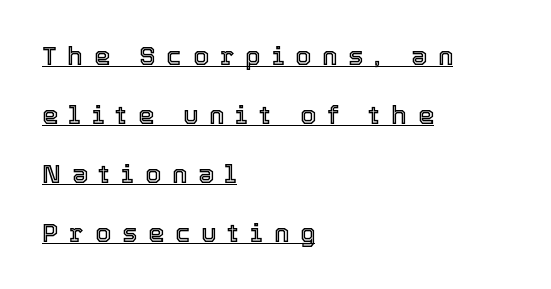
The image shows 25 px text type, upright; set left-aligned, loose line spacing (2.36x), unusually wide letter spacing (+0.45 em), underlined.
